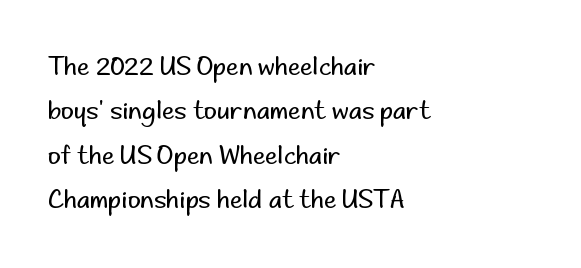
The image shows 25 px text type, upright; set left-aligned, line spacing 1.78x, normal letter spacing, not underlined.
